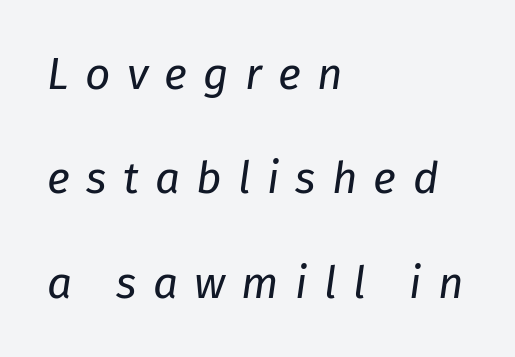
The image shows 44 px regular-weight type, italic (leaning right); set left-aligned, loose line spacing (2.37x), unusually wide letter spacing (+0.37 em), not underlined; low stroke contrast and a medium x-height.
